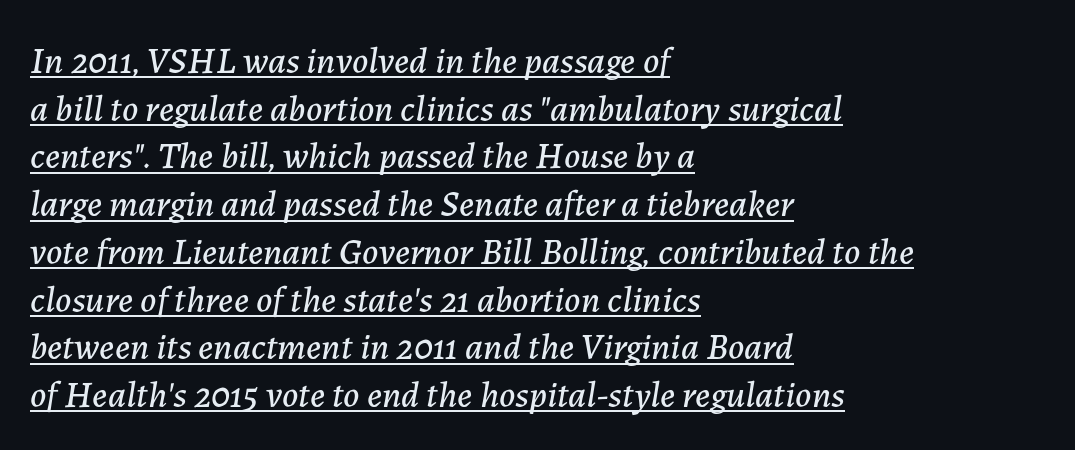
The image shows 37 px text type, italic (leaning right); set left-aligned, normal line spacing (1.29x), normal letter spacing, underlined; low stroke contrast and a medium x-height.
